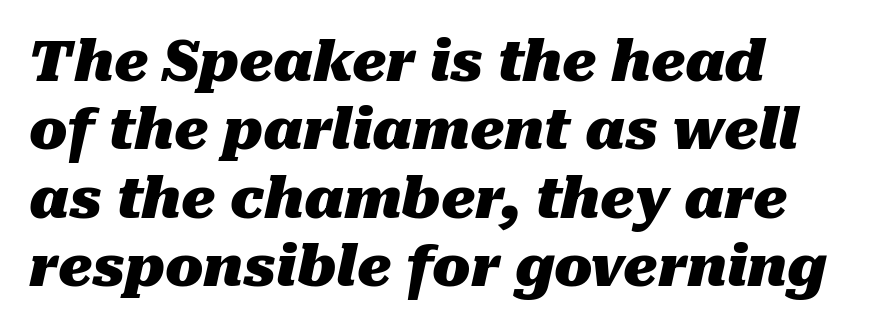
Q: Is the text bold? A: Yes.
Q: Is the text italic (slanted)? A: Yes, it leans right by about 10 degrees.
Q: Is the text underlined? A: No.
Q: Is the spacing between letters normal or unusually wide? A: Normal.
Q: Width (condensed, normal, or wide)? A: Normal.
Q: Stroke contrast? A: Medium.
Q: x-height? A: Medium.
Q: Monospaced? A: No.
